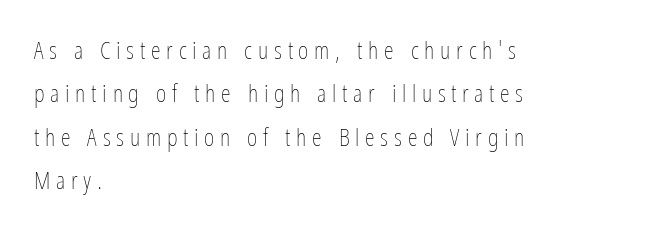
The image shows 25 px text type, upright; set left-aligned, line spacing 1.74x, unusually wide letter spacing (+0.23 em), not underlined.
